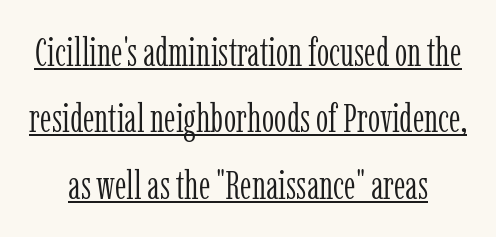
The image shows 39 px light, condensed serif type, upright; set normal line spacing (1.7x), normal letter spacing, underlined; low stroke contrast and a medium x-height.
